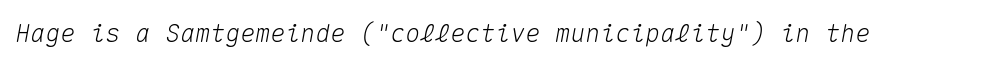
{"italic": "yes", "lean": "right", "slant_degrees": 10, "underline": "no", "letter_spacing": "normal", "letter_spacing_em": 0.0, "glyph_px": 25}
